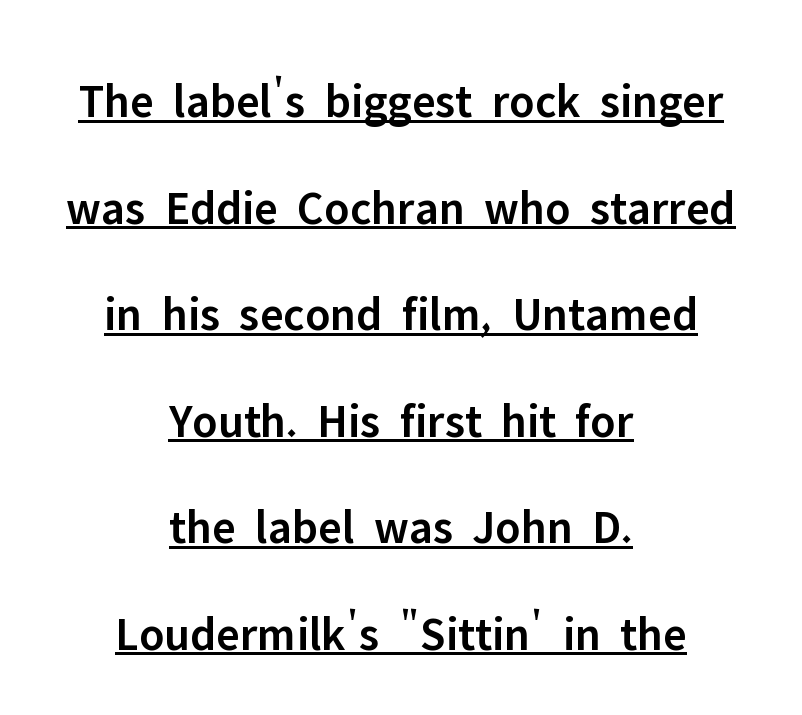
Q: Is the text bold? A: Semi-bold.
Q: Is the text italic (slanted)? A: No, it is upright.
Q: Is the typeface a serif or a sans-serif typeface? A: Sans-serif.
Q: Is the text underlined? A: Yes.
Q: How is the paragraph aligned? A: Centered.
Q: Is the spacing between letters normal or unusually wide? A: Normal.
Q: Is the spacing between lines tight, normal or loose? A: Loose.
Q: Width (condensed, normal, or wide)? A: Normal.
Q: Stroke contrast? A: Low.
Q: x-height? A: Medium.
Q: Monospaced? A: No.
